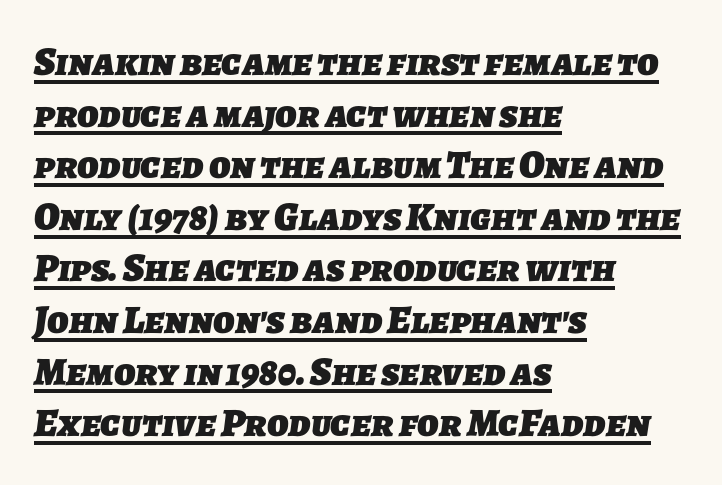
Q: Is the text bold? A: Yes.
Q: Is the typeface a serif or a sans-serif typeface? A: Sans-serif.
Q: Is the text underlined? A: Yes.
Q: How is the paragraph aligned? A: Left-aligned.
Q: Is the spacing between letters normal or unusually wide? A: Normal.
Q: Is the spacing between lines tight, normal or loose? A: Normal.
Q: Width (condensed, normal, or wide)? A: Normal.
Q: Stroke contrast? A: Low.
Q: x-height? A: Medium.
Q: Monospaced? A: No.
